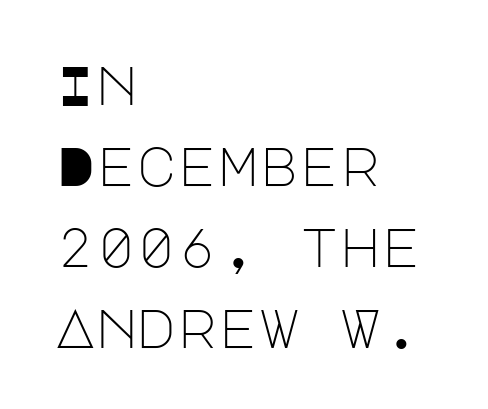
The image shows 55 px light sans-serif type, upright; set left-aligned, normal line spacing (1.47x), normal letter spacing, not underlined; low stroke contrast and a large x-height.
